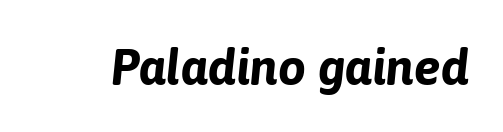
The image shows 50 px bold type, italic (leaning right); set normal letter spacing, not underlined; low stroke contrast and a medium x-height.
